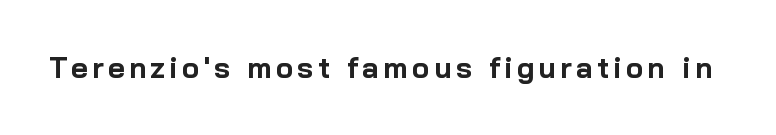
The image shows 29 px bold sans-serif type, upright; set not underlined; low stroke contrast and a medium x-height.
